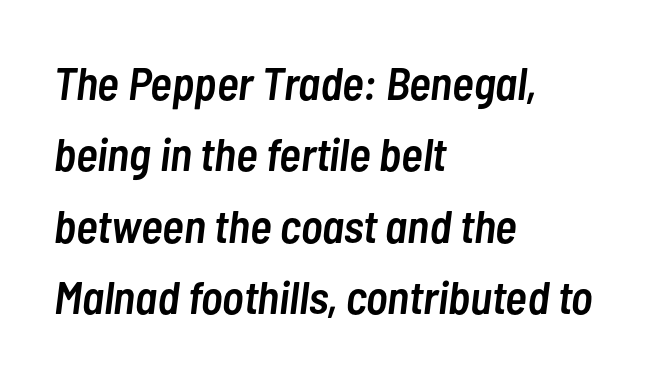
Yep, that's italic — everything's leaning. Think of a printed novel: that variable character pitch is what you see here. Letters rest on an invisible, unmarked baseline. Evenly set lines give the paragraph a standard silhouette.
